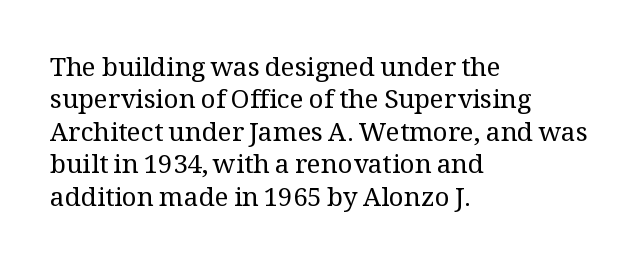
{"italic": "no", "bold": "no", "underline": "no", "align": "left", "line_spacing": "normal", "line_spacing_ratio": 1.25, "letter_spacing": "normal", "letter_spacing_em": 0.0, "glyph_px": 26}
